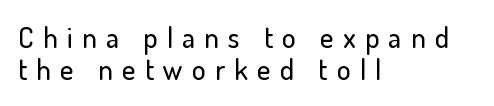
Clear beneath every line of the passage. The face used here is proportionally spaced, like ordinary book or web type. Notice how the passage keeps a crisp vertical edge on the left only. You can tell from the bare stems that sans-serif type was used. Characters follow at a spacing far wider than the type designer built in.
